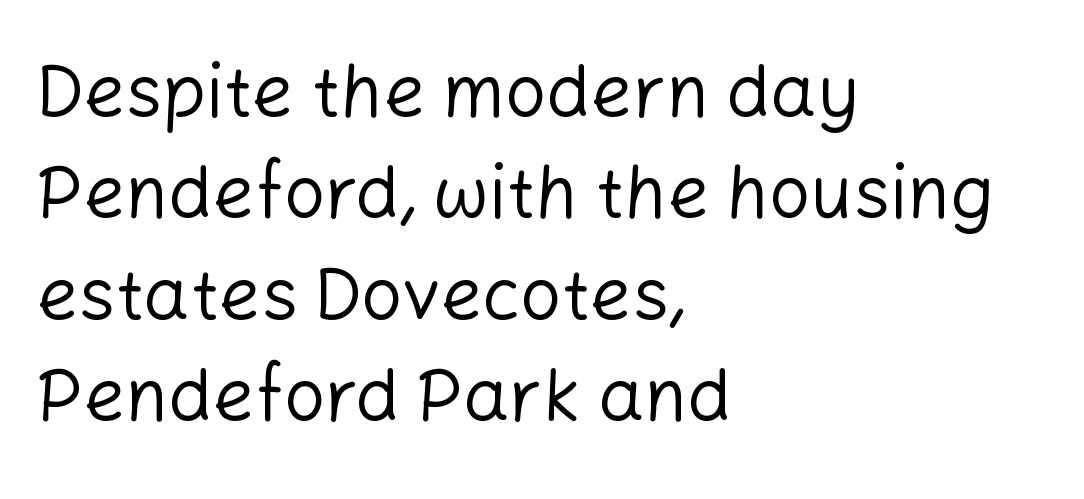
Q: Is the text bold? A: No.
Q: Is the text italic (slanted)? A: No, it is upright.
Q: Is the typeface a serif or a sans-serif typeface? A: Sans-serif.
Q: Is the text underlined? A: No.
Q: How is the paragraph aligned? A: Left-aligned.
Q: Is the spacing between letters normal or unusually wide? A: Normal.
Q: Is the spacing between lines tight, normal or loose? A: Normal.
Q: Width (condensed, normal, or wide)? A: Normal.
Q: Stroke contrast? A: Low.
Q: x-height? A: Medium.
Q: Monospaced? A: No.
